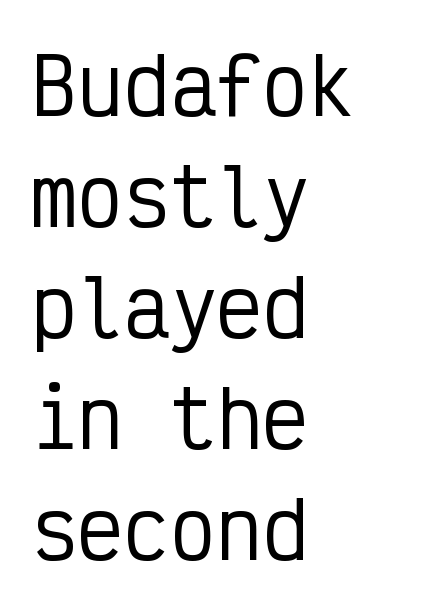
Monospaced: the letters line up in strict vertical columns. The letterforms sit shoulder to shoulder at normal distance. A typesetter would mark this as roman, not italic. The characters display no serif detailing; their extremities are plain.
